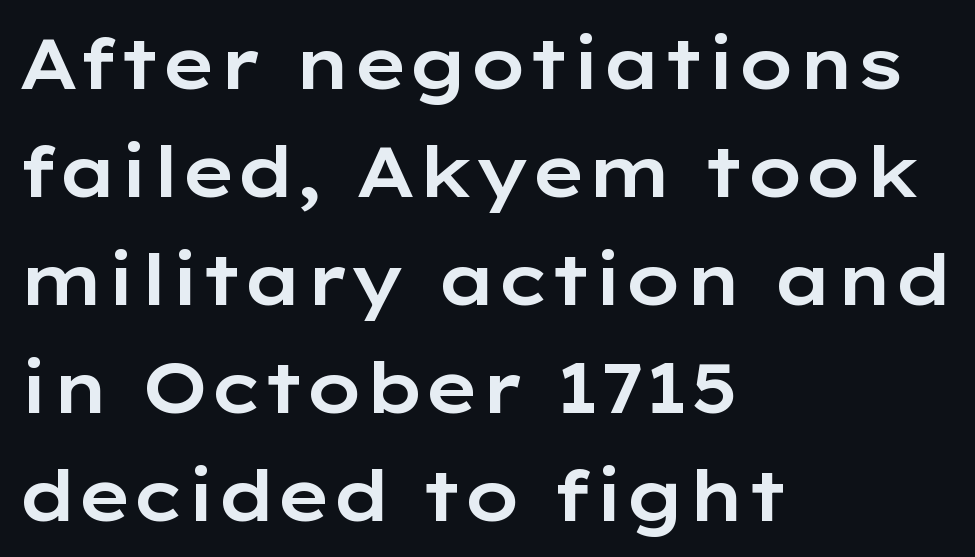
Every row of glyphs begins at an identical x-position on the left. The space directly below the letters is spotless. Do the characters align in a grid? No, the font is proportional. The tracking reads as untouched default to a designer's eye. Do the letters lean? They stand straight.
